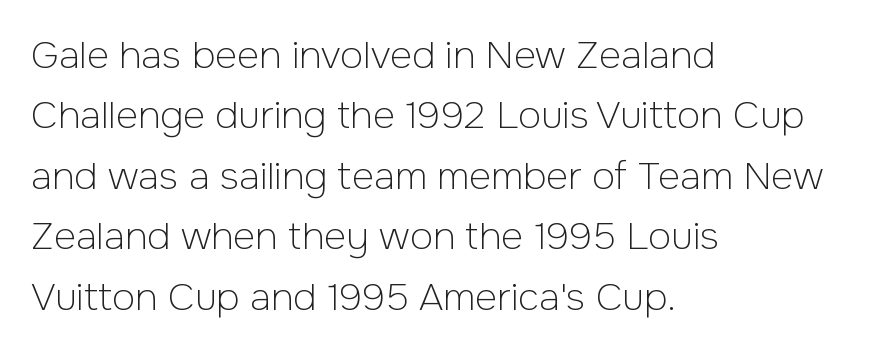
The image shows 38 px light sans-serif type, upright; set left-aligned, normal line spacing (1.59x), normal letter spacing, not underlined; low stroke contrast and a medium x-height.
